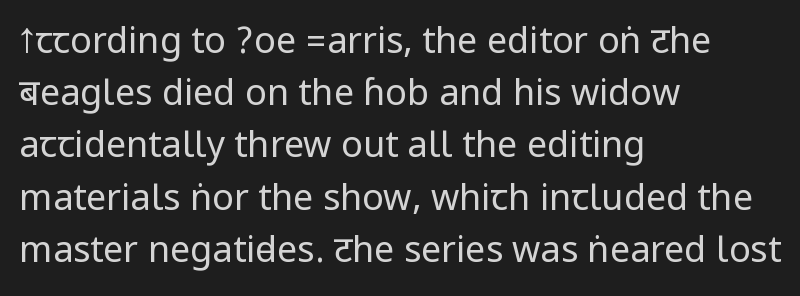
{"serif": "no", "italic": "no", "bold": "no", "weight": "regular", "width": "condensed", "stroke_contrast": "low", "underline": "no", "align": "left", "line_spacing": "normal", "line_spacing_ratio": 1.45, "letter_spacing": "normal", "letter_spacing_em": 0.0, "glyph_px": 36}
